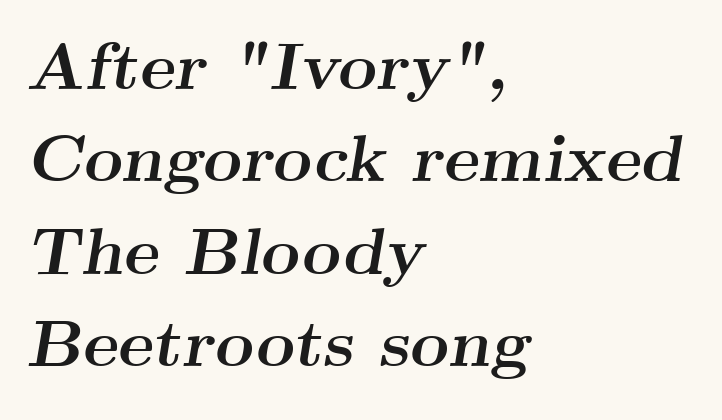
The image shows 67 px semibold, wide serif type, italic (leaning right); set left-aligned, normal line spacing (1.38x), normal letter spacing, not underlined; medium stroke contrast and a small x-height.
